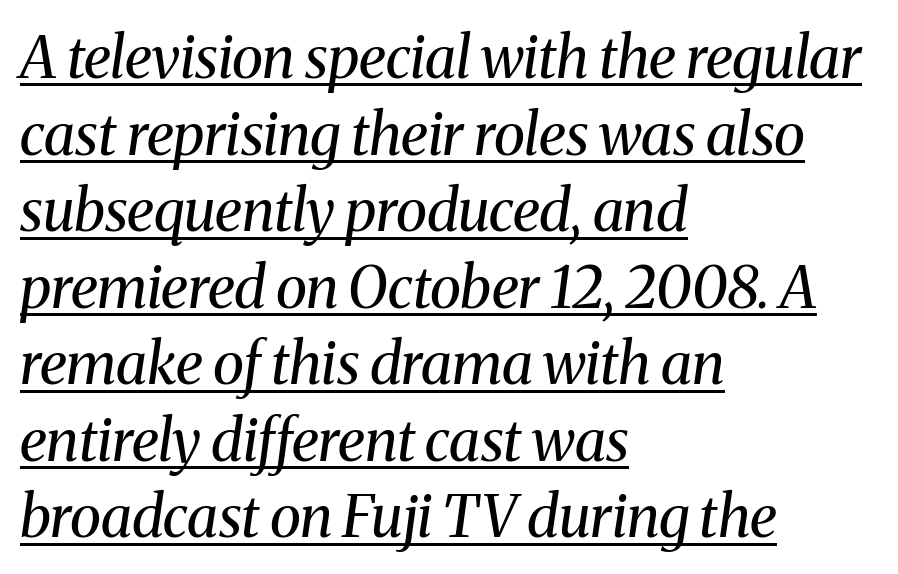
{"serif": "yes", "italic": "yes", "lean": "right", "slant_degrees": 8, "bold": "no", "weight": "regular", "width": "normal", "stroke_contrast": "medium", "x_height": "medium", "monospaced": "no", "underline": "yes", "align": "left", "line_spacing": "normal", "line_spacing_ratio": 1.32, "letter_spacing": "normal", "letter_spacing_em": 0.0, "glyph_px": 58}
